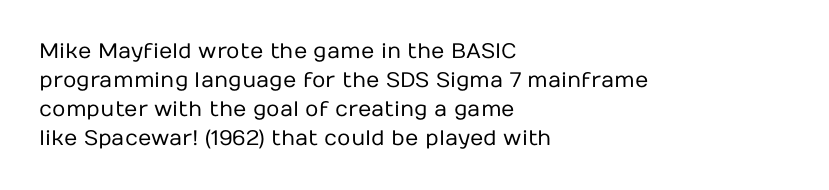
Q: Is the text bold? A: No.
Q: Is the text italic (slanted)? A: No, it is upright.
Q: Is the text underlined? A: No.
Q: How is the paragraph aligned? A: Left-aligned.
Q: Is the spacing between letters normal or unusually wide? A: Normal.
Q: Is the spacing between lines tight, normal or loose? A: Normal.
